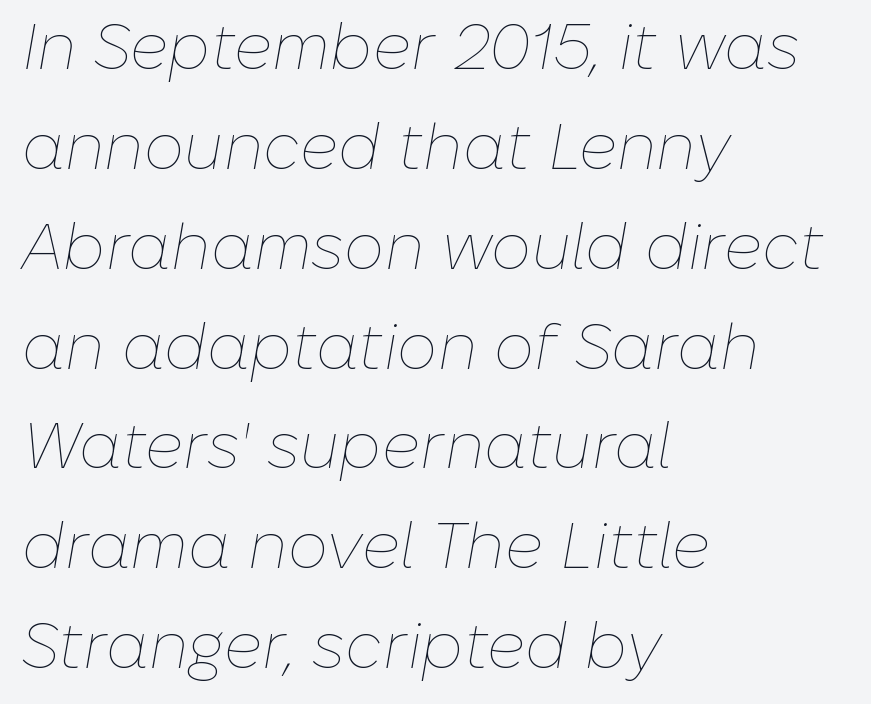
Q: Is the text bold? A: No.
Q: Is the text italic (slanted)? A: Yes, it leans right by about 10 degrees.
Q: Is the text underlined? A: No.
Q: How is the paragraph aligned? A: Left-aligned.
Q: Is the spacing between letters normal or unusually wide? A: Normal.
Q: Is the spacing between lines tight, normal or loose? A: Normal.
Q: Width (condensed, normal, or wide)? A: Normal.
Q: Stroke contrast? A: Low.
Q: x-height? A: Medium.
Q: Monospaced? A: No.
